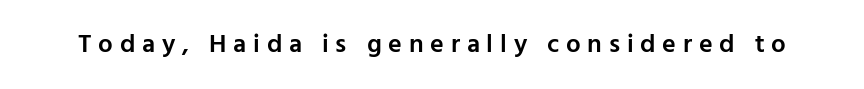
Posture: straight, roman, zero tilt. Letter spacing: wide. The rendering uses a semibold face; strokes are thickened but not to full bold. Bare-footed words on every line.
